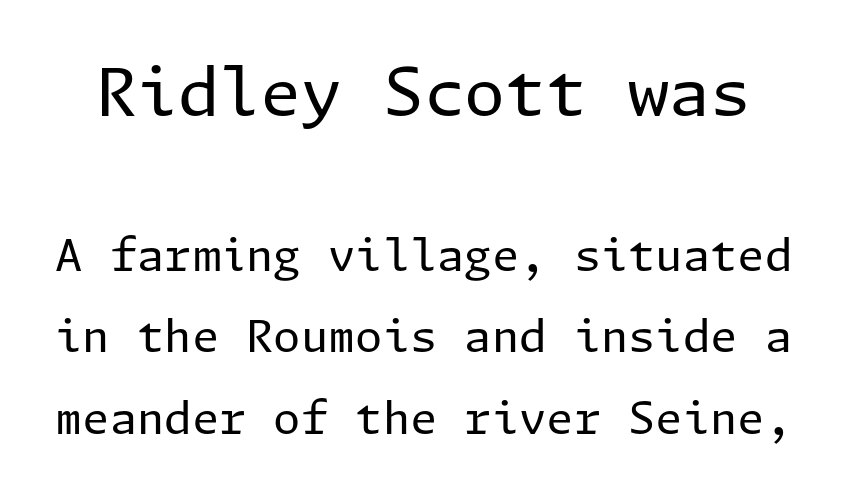
{"serif": "no", "italic": "no", "bold": "no", "weight": "regular", "width": "normal", "stroke_contrast": "low", "x_height": "medium", "underline": "no", "line_spacing_ratio": 1.86, "letter_spacing": "normal", "letter_spacing_em": 0.0, "larger_block": "first", "size_ratio": 1.5, "glyph_px": 66}
